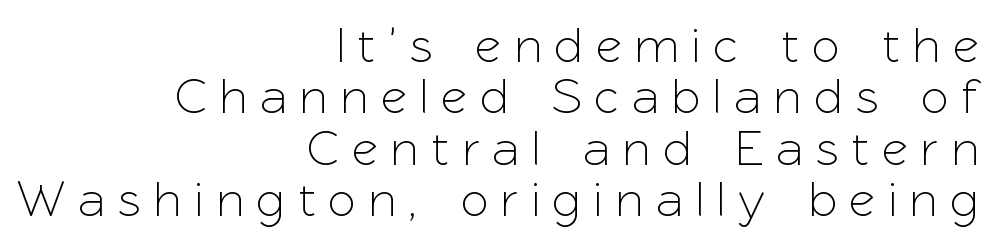
{"serif": "no", "italic": "no", "width": "normal", "stroke_contrast": "low", "x_height": "medium", "monospaced": "no", "underline": "no", "align": "right", "line_spacing": "tight", "line_spacing_ratio": 1.03, "letter_spacing": "wide", "letter_spacing_em": 0.29, "glyph_px": 50}
